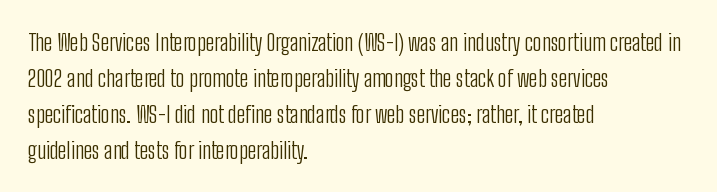
The image shows 23 px text type, upright; set left-aligned, normal line spacing (1.56x), normal letter spacing, not underlined.
